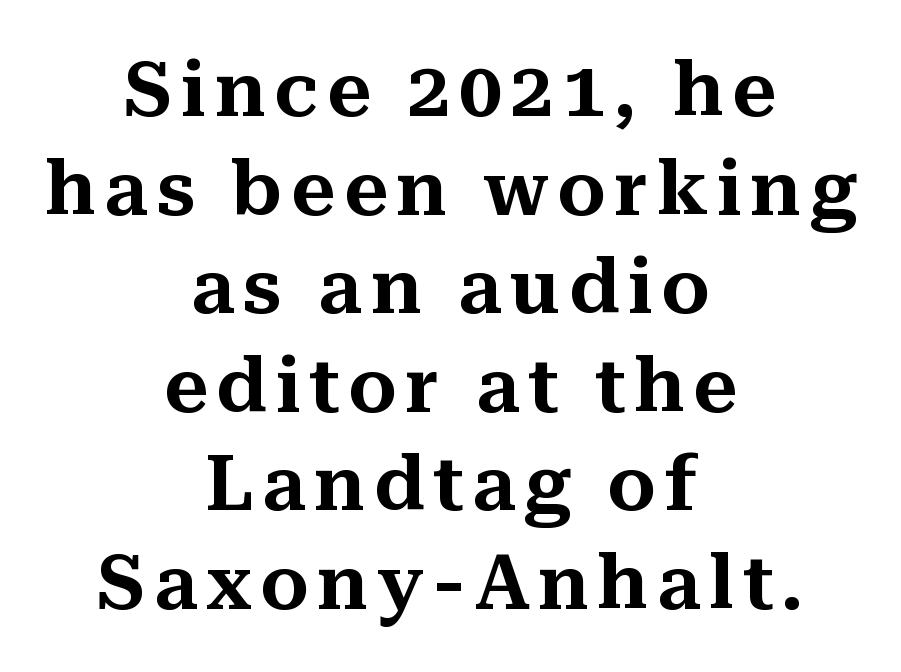
The image shows 77 px serif type, upright; set centered, normal line spacing (1.28x), not underlined; medium stroke contrast and a medium x-height.
